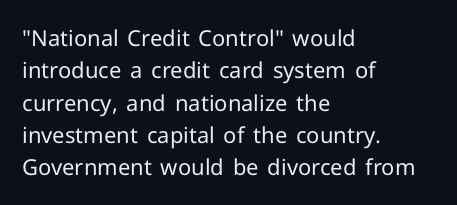
The image shows 22 px text type, upright; set left-aligned, normal line spacing (1.47x), normal letter spacing, not underlined.
